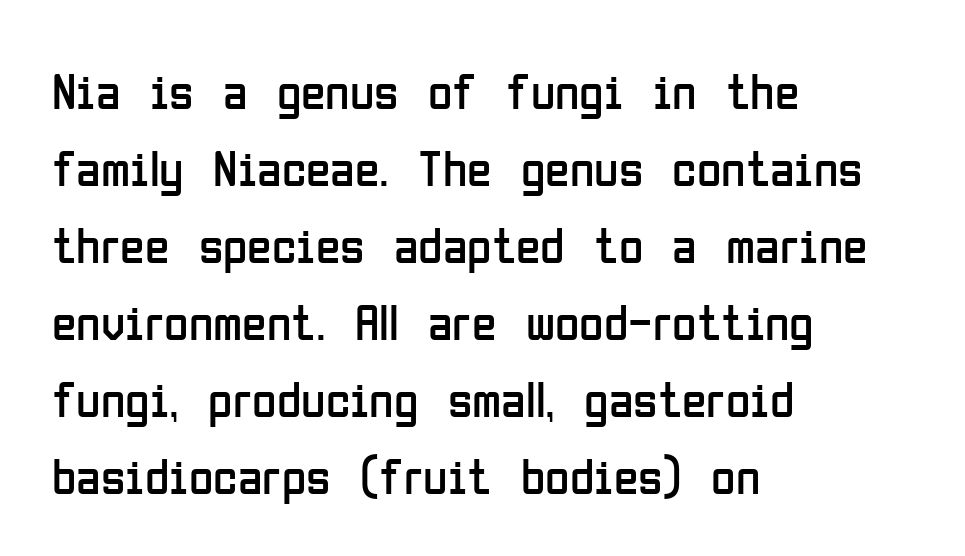
The image shows 50 px regular-weight, condensed sans-serif type, upright; set left-aligned, normal line spacing (1.54x), normal letter spacing, not underlined; low stroke contrast and a medium x-height.
